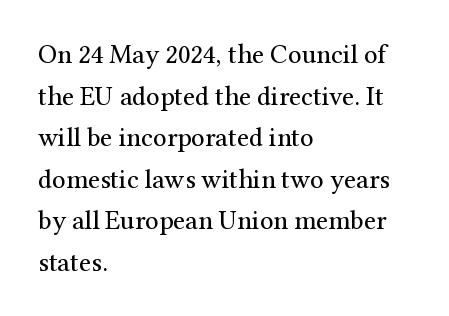
The image shows 27 px text type, upright; set left-aligned, normal line spacing (1.54x), normal letter spacing, not underlined.
